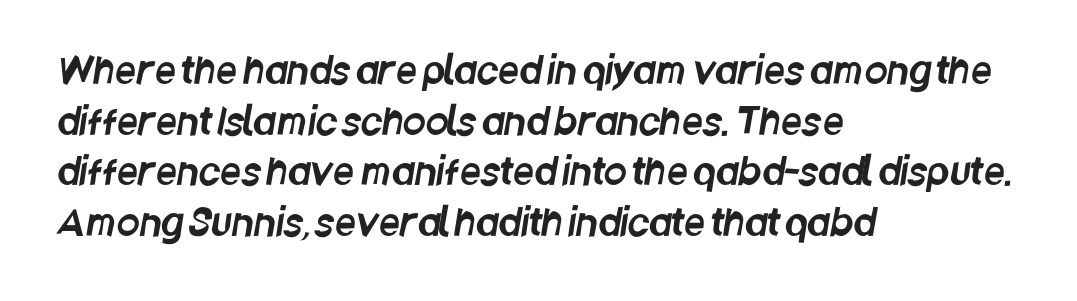
Q: Is the typeface a serif or a sans-serif typeface? A: Sans-serif.
Q: Is the text underlined? A: No.
Q: How is the paragraph aligned? A: Left-aligned.
Q: Is the spacing between letters normal or unusually wide? A: Normal.
Q: Is the spacing between lines tight, normal or loose? A: Normal.
Q: Width (condensed, normal, or wide)? A: Condensed.
Q: Stroke contrast? A: Low.
Q: x-height? A: Large.
Q: Monospaced? A: No.
